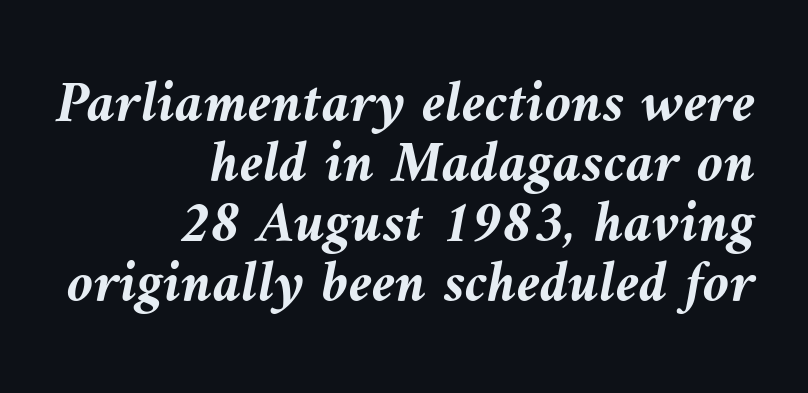
The image shows 60 px semibold type, italic (leaning left); set right-aligned, tight line spacing (1.0x), normal letter spacing, not underlined; medium stroke contrast and a medium x-height.
